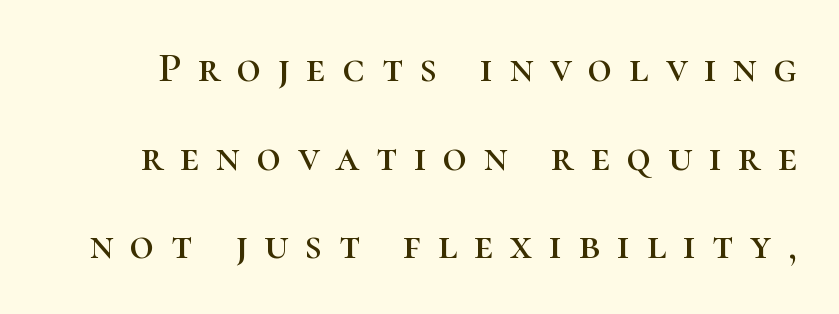
Each letter keeps its own natural width here, so spacing adapts to shape. Look at the bottom of the vertical strokes: they flare into serifs here. Words appear elongated and porous because spacing is wide. Ascenders rise straight up at ninety degrees.
